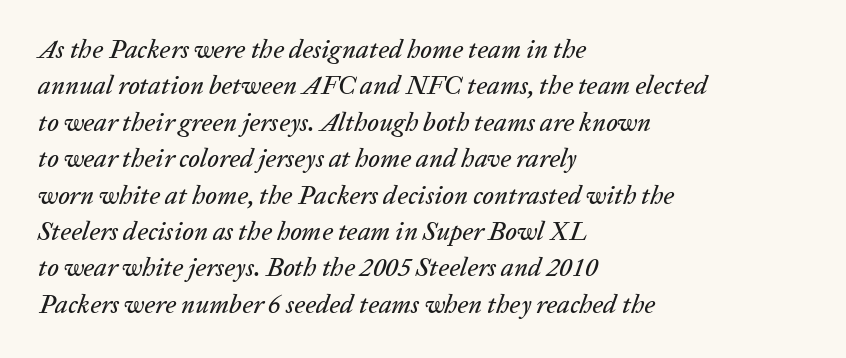
No word sits above an underline. The specimen reads as italic at a glance. Default kerning and tracking; the words read as compact shapes. Notice how descenders clear the ascenders below comfortably — that's standard leading. This rendering uses left alignment, leaving the right contour irregular.
